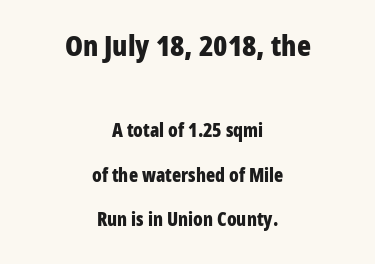
Q: Is the text bold? A: Yes.
Q: Is the text italic (slanted)? A: No, it is upright.
Q: Is the typeface a serif or a sans-serif typeface? A: Sans-serif.
Q: Is the text underlined? A: No.
Q: How is the paragraph aligned? A: Centered.
Q: Is the spacing between letters normal or unusually wide? A: Normal.
Q: Is the spacing between lines tight, normal or loose? A: Loose.
Q: Which block of text is set in a larger size, the first (top) or the second (bottom)? A: The first (top) one.
Q: Width (condensed, normal, or wide)? A: Condensed.
Q: Stroke contrast? A: Low.
Q: x-height? A: Medium.
Q: Monospaced? A: No.
